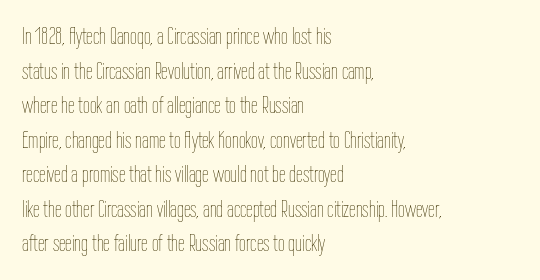
The image shows 24 px text type, upright; set left-aligned, normal line spacing (1.44x), normal letter spacing, not underlined.
